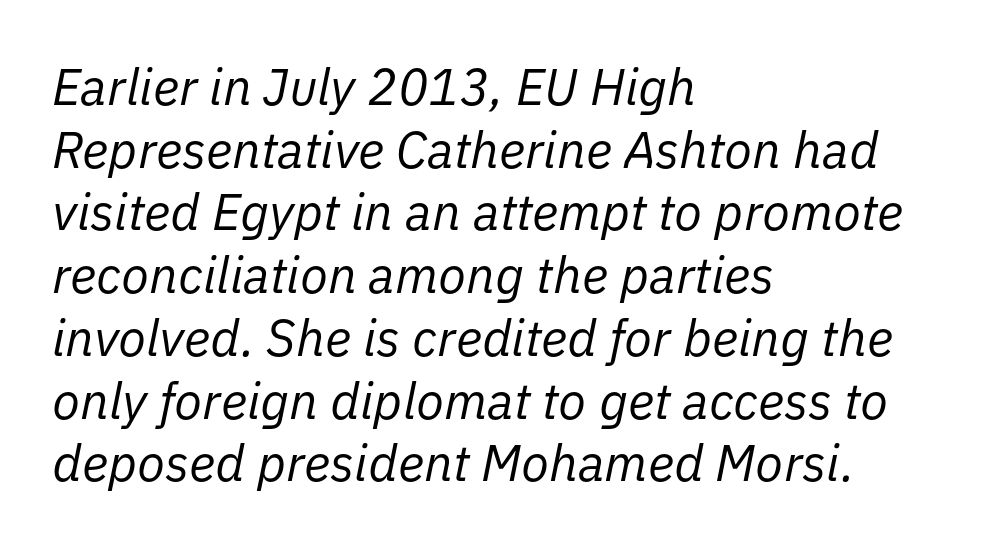
Unmarked baselines from the first word to the last. Counters stay open thanks to moderate or lighter strokes. The specimen reads as italic at a glance. You could not count columns in this text — the font is proportionally spaced.
